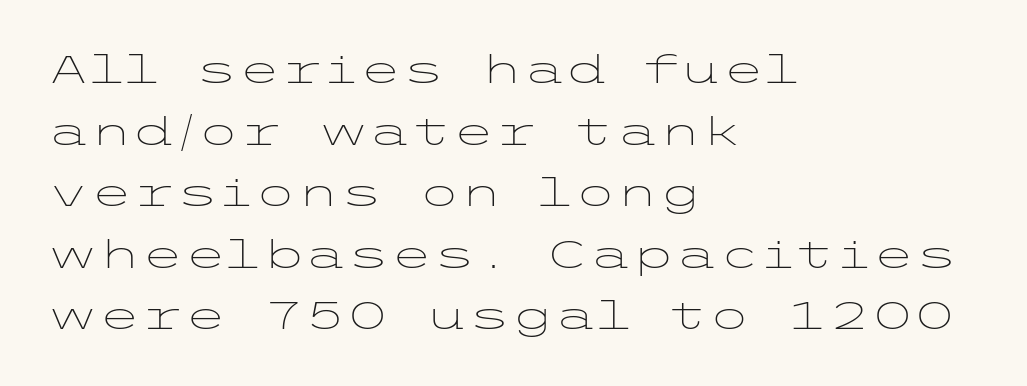
Posture: vertical. The typesetting does not lean heavy: it is not bold. Letterform terminals end flat and unadorned throughout the passage. Letter spacing: default.
